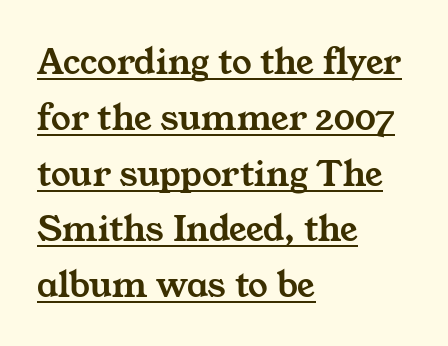
{"serif": "yes", "width": "wide", "stroke_contrast": "medium", "x_height": "medium", "monospaced": "no", "underline": "yes", "align": "left", "line_spacing": "normal", "line_spacing_ratio": 1.43, "letter_spacing": "normal", "letter_spacing_em": 0.0, "glyph_px": 39}
